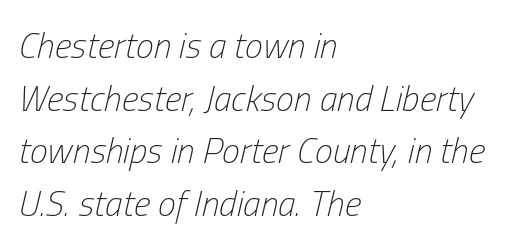
Q: Is the text bold? A: No.
Q: Is the text italic (slanted)? A: Yes, it leans right by about 13 degrees.
Q: Is the text underlined? A: No.
Q: How is the paragraph aligned? A: Left-aligned.
Q: Is the spacing between letters normal or unusually wide? A: Normal.
Q: Is the spacing between lines tight, normal or loose? A: Normal.
Q: Width (condensed, normal, or wide)? A: Condensed.
Q: Stroke contrast? A: Low.
Q: x-height? A: Medium.
Q: Monospaced? A: No.
